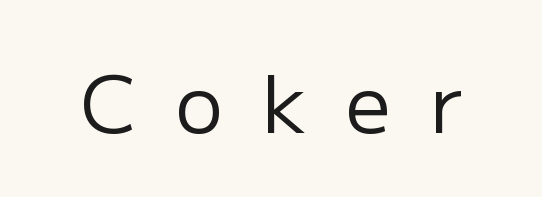
{"serif": "no", "italic": "no", "bold": "no", "weight": "regular", "width": "normal", "stroke_contrast": "low", "x_height": "medium", "monospaced": "no", "underline": "no", "letter_spacing": "wide", "letter_spacing_em": 0.49, "glyph_px": 79}
